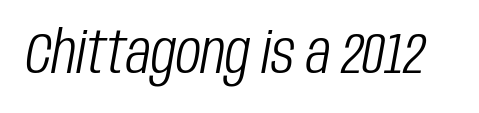
{"italic": "yes", "lean": "right", "slant_degrees": 10, "bold": "no", "weight": "light", "width": "condensed", "stroke_contrast": "low", "x_height": "large", "monospaced": "no", "underline": "no", "letter_spacing": "normal", "letter_spacing_em": 0.0, "glyph_px": 58}
